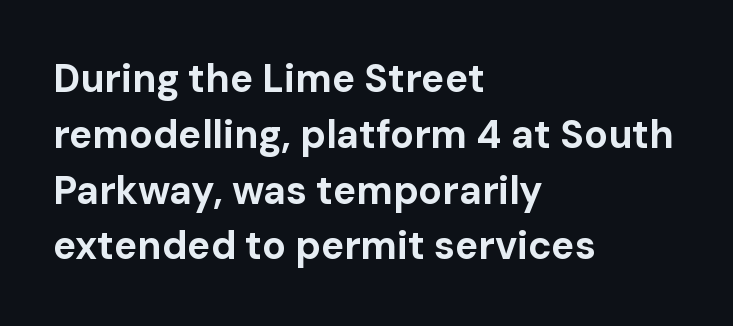
Upright lettering throughout. Reading down the block, your eye returns to a fixed left position each line. Compared with typical paragraphs, the rows here are spaced about the same. You could call the tracking neutral — neither tight nor loose. Has an underline been added? It has not.
